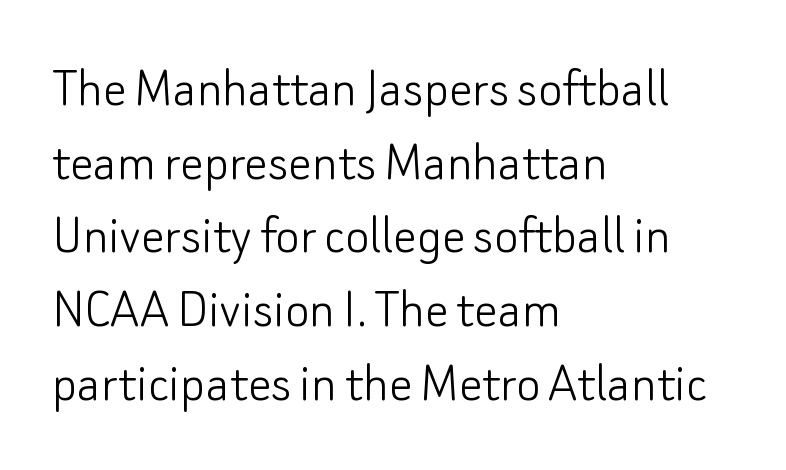
Character widths vary here, with narrow letters taking less room than wide ones. Every stem runs plumb, perpendicular to the baseline. The paragraph shown leans on its left margin. The passage shown stacks its lines at a standard gap. Does the type have serifs? No, each stem ends abruptly. Compared with a typical body face, this is equally light or lighter still.
